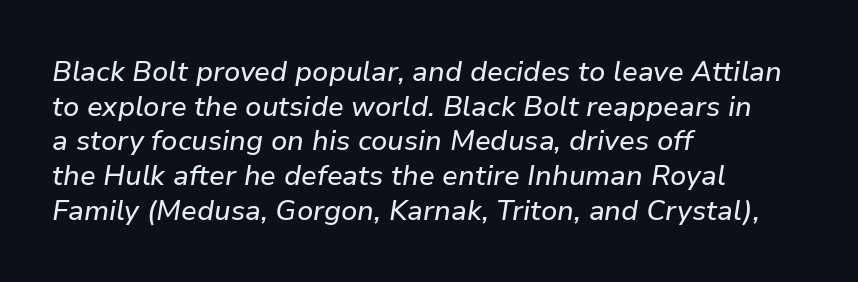
{"italic": "yes", "lean": "right", "slant_degrees": 9, "width": "normal", "stroke_contrast": "low", "x_height": "medium", "monospaced": "no", "underline": "no", "align": "left", "line_spacing_ratio": 1.24, "letter_spacing": "normal", "letter_spacing_em": 0.0, "glyph_px": 28}
